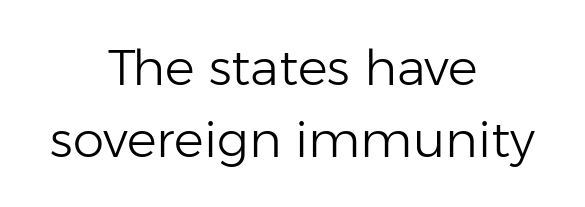
The paragraph has two soft edges and a firm central axis. A typesetter would call this proportional, since set widths differ per character. This is not heavy type; no bold has been used. Look at the bottom of the vertical strokes: they stop flat, with no serifs.
